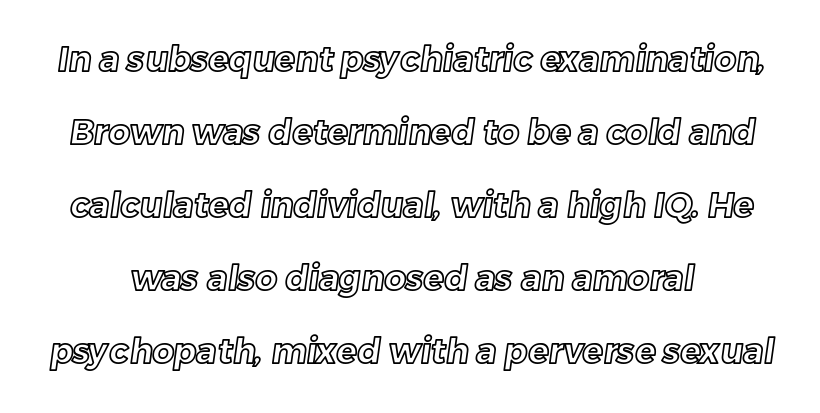
The image shows 34 px text type; set loose line spacing (2.15x), normal letter spacing, not underlined; a medium x-height.
